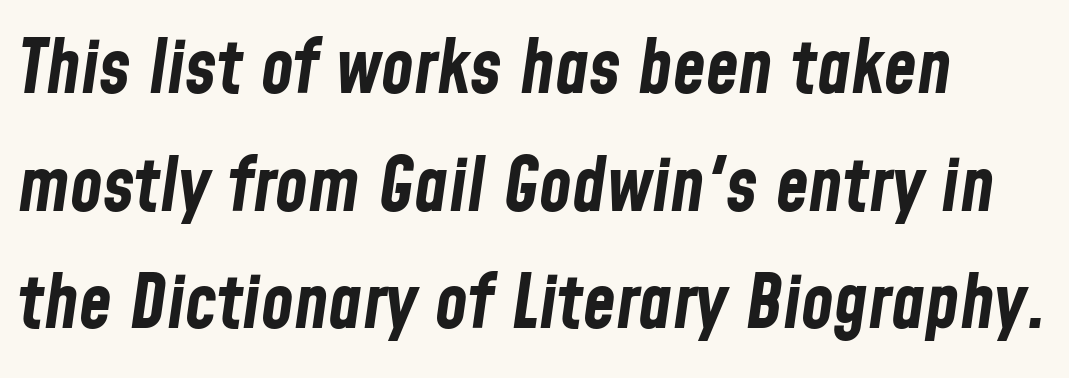
The image shows 75 px bold, condensed type, italic (leaning right); set normal line spacing (1.57x), normal letter spacing, not underlined; low stroke contrast and a medium x-height.
